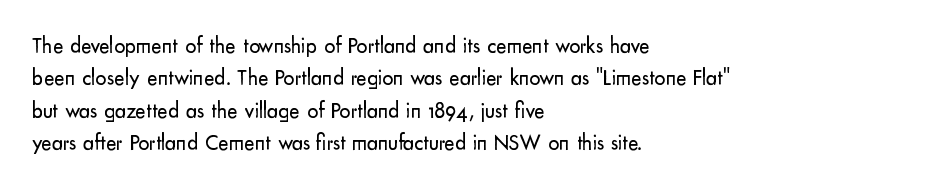
{"italic": "no", "bold": "no", "underline": "no", "align": "left", "line_spacing": "normal", "line_spacing_ratio": 1.47, "letter_spacing": "normal", "letter_spacing_em": 0.0, "glyph_px": 22}
